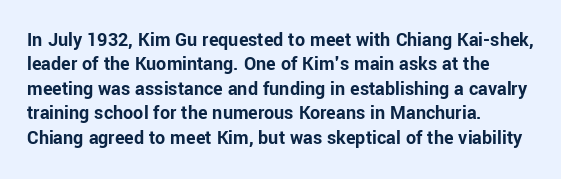
{"italic": "no", "bold": "yes", "underline": "no", "align": "left", "line_spacing_ratio": 1.22, "letter_spacing": "normal", "letter_spacing_em": 0.0, "glyph_px": 20}
